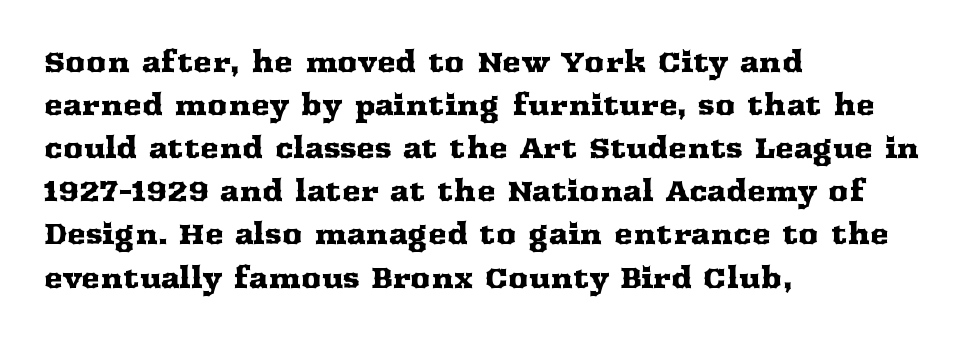
Characters follow at the spacing the type designer built in. The gap between lines stays unmarked. The lines in this sample share a left origin and differ only in where they stop. The glyphs in this specimen are seriffed. Is this a fixed-width face? No — the glyphs have proportional, varying widths.
